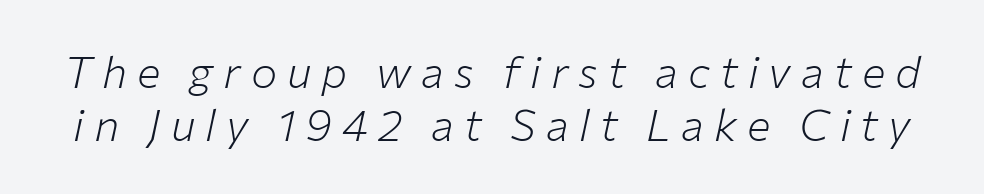
Loose tracking; the words dissolve into strings of separated letters. Stem width sits at or under what a default text font uses. Rule under the text: the space is simply empty. Would a proofreader flag this as italicized? Yes. The letters advance in unequal steps, a hallmark of proportional type.
